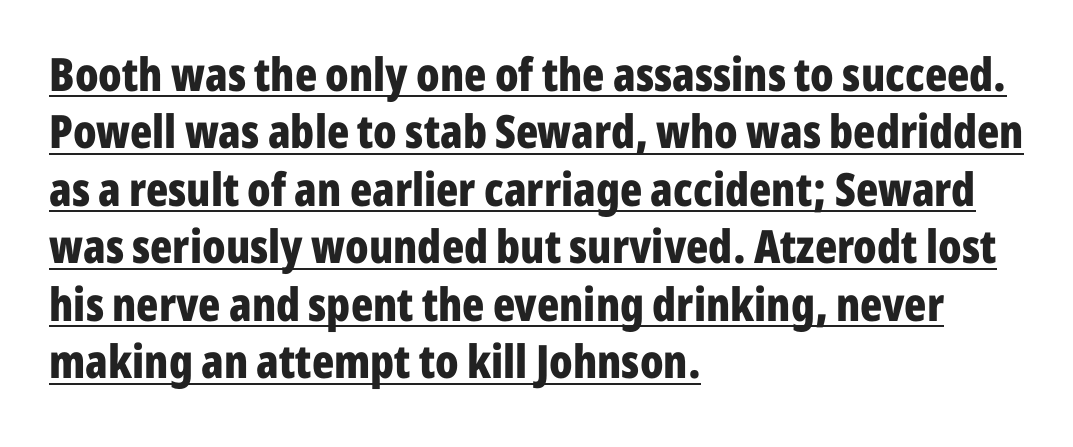
Q: Is the text bold? A: Yes.
Q: Is the text italic (slanted)? A: No, it is upright.
Q: Is the typeface a serif or a sans-serif typeface? A: Sans-serif.
Q: Is the text underlined? A: Yes.
Q: How is the paragraph aligned? A: Left-aligned.
Q: Is the spacing between letters normal or unusually wide? A: Normal.
Q: Is the spacing between lines tight, normal or loose? A: Normal.
Q: Width (condensed, normal, or wide)? A: Condensed.
Q: Stroke contrast? A: Low.
Q: x-height? A: Medium.
Q: Monospaced? A: No.
